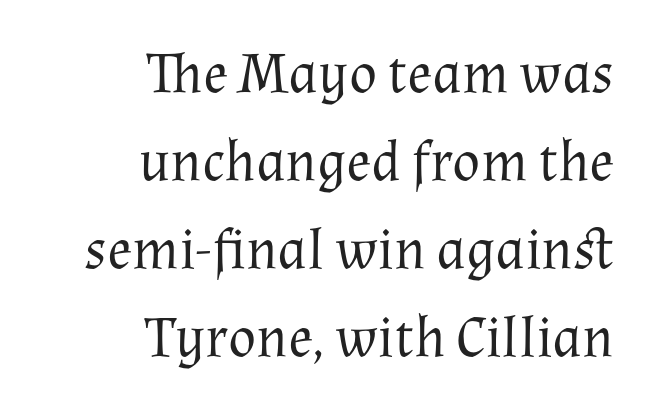
Designer's note — italics off, roman on. Proportional: the letters do not fall into vertical columns. Stroke terminals: seriffed. The block of text has a typical density, with ordinary space between rows. The area under the type is left untouched. Weight: in the light-to-regular range.
